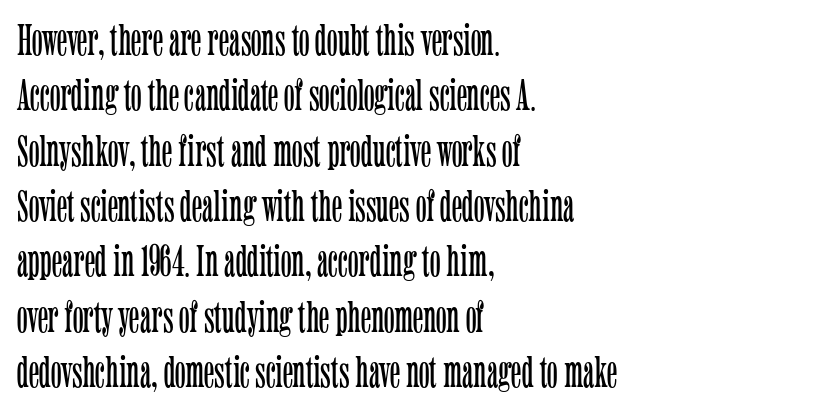
Q: Is the text bold? A: No.
Q: Is the text italic (slanted)? A: No, it is upright.
Q: Is the typeface a serif or a sans-serif typeface? A: Serif.
Q: Is the text underlined? A: No.
Q: How is the paragraph aligned? A: Left-aligned.
Q: Is the spacing between letters normal or unusually wide? A: Normal.
Q: Width (condensed, normal, or wide)? A: Condensed.
Q: Stroke contrast? A: Low.
Q: x-height? A: Medium.
Q: Monospaced? A: No.
